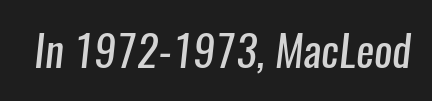
The letterforms sit shoulder to shoulder at normal distance. The rendering shows plain stroke endings on the letterforms — a sans-serif design. Clear beneath every line of the passage. Proportional: the letters do not fall into vertical columns. Nothing heavy about these letters — not bold at all.
